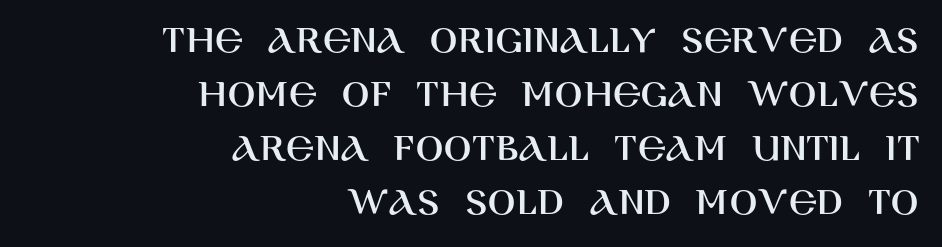
The image shows 41 px sans-serif type, upright; set right-aligned, normal line spacing (1.32x), normal letter spacing, not underlined; high stroke contrast and a large x-height.
